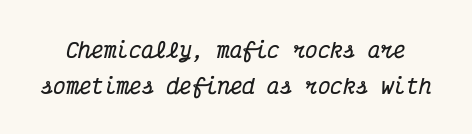
Q: Is the text bold? A: Yes.
Q: Is the text italic (slanted)? A: Yes, it leans right by about 12 degrees.
Q: Is the text underlined? A: No.
Q: Is the spacing between letters normal or unusually wide? A: Normal.
Q: Is the spacing between lines tight, normal or loose? A: Normal.
